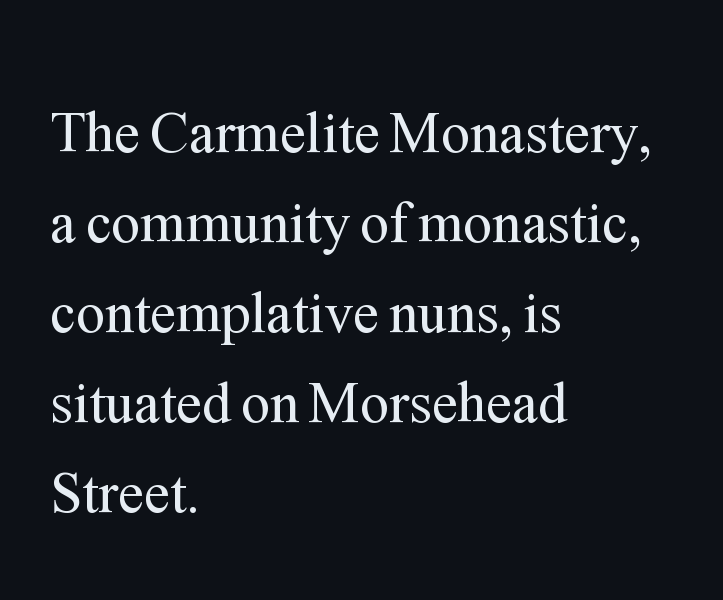
What's the leading like? Ordinary, nothing unusual. Is the type heavy? It reads as light-to-regular instead. You can tell it's not italic because the verticals are truly vertical. Where is the straight margin? On the left.
